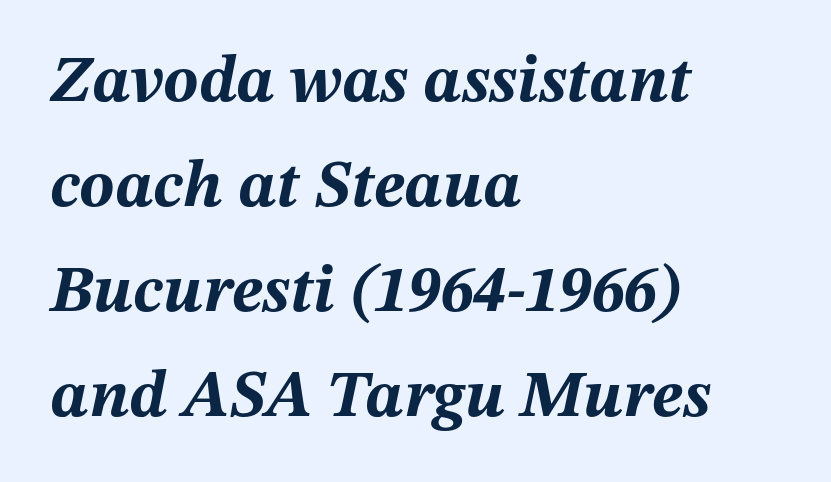
Q: Is the text bold? A: Yes.
Q: Is the text italic (slanted)? A: Yes, it leans right by about 12 degrees.
Q: Is the text underlined? A: No.
Q: How is the paragraph aligned? A: Left-aligned.
Q: Is the spacing between letters normal or unusually wide? A: Normal.
Q: Is the spacing between lines tight, normal or loose? A: Normal.
Q: Width (condensed, normal, or wide)? A: Normal.
Q: Stroke contrast? A: Medium.
Q: x-height? A: Medium.
Q: Monospaced? A: No.
